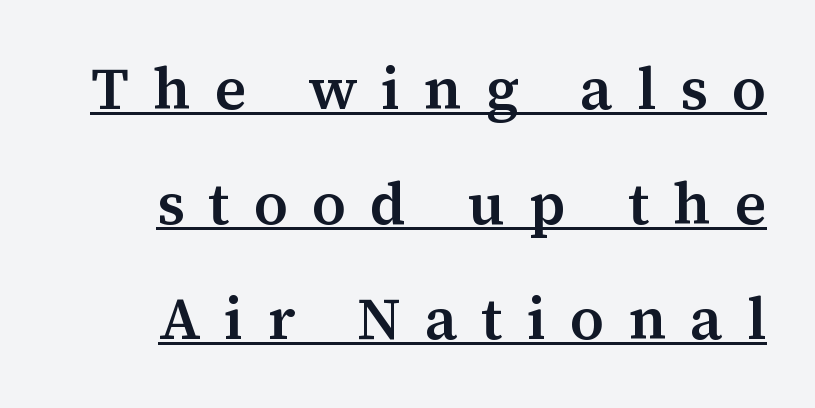
The image shows 59 px semibold serif type, upright; set right-aligned, loose line spacing (1.95x), unusually wide letter spacing (+0.41 em), underlined; medium stroke contrast and a medium x-height.
